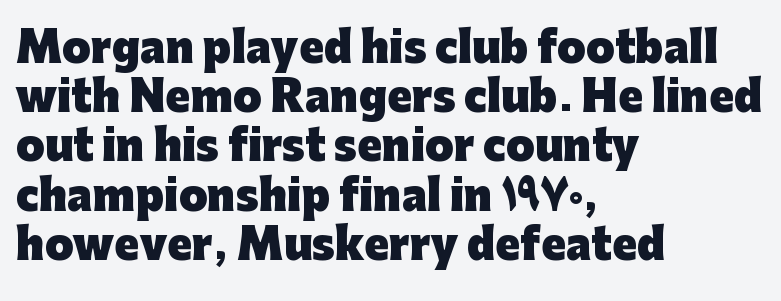
Q: Is the text bold? A: Yes.
Q: Is the text italic (slanted)? A: No, it is upright.
Q: Is the typeface a serif or a sans-serif typeface? A: Sans-serif.
Q: Is the text underlined? A: No.
Q: How is the paragraph aligned? A: Left-aligned.
Q: Is the spacing between letters normal or unusually wide? A: Normal.
Q: Width (condensed, normal, or wide)? A: Normal.
Q: Stroke contrast? A: Low.
Q: x-height? A: Medium.
Q: Monospaced? A: No.
